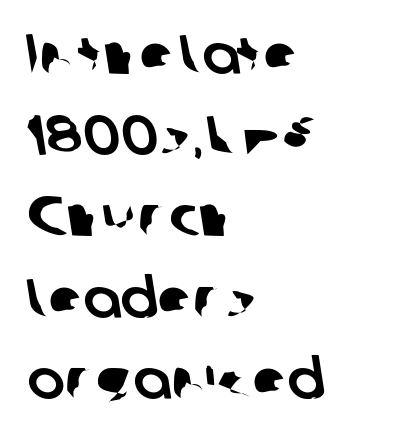
The image shows 56 px sans-serif type; set left-aligned, normal line spacing (1.45x), normal letter spacing, not underlined; low stroke contrast and a medium x-height.
